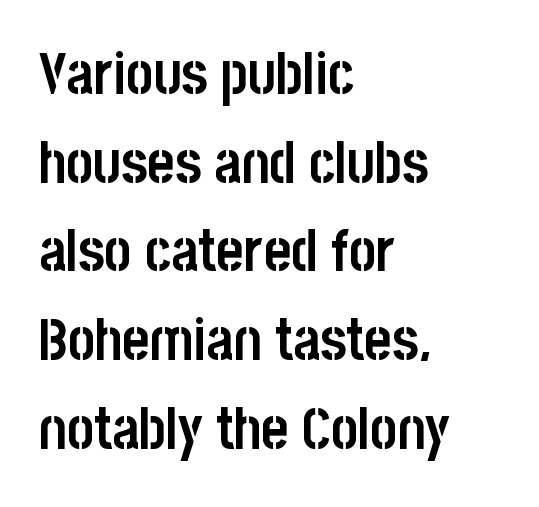
Q: Is the text bold? A: Yes.
Q: Is the text italic (slanted)? A: No, it is upright.
Q: Is the typeface a serif or a sans-serif typeface? A: Sans-serif.
Q: Is the text underlined? A: No.
Q: How is the paragraph aligned? A: Left-aligned.
Q: Is the spacing between letters normal or unusually wide? A: Normal.
Q: Is the spacing between lines tight, normal or loose? A: Normal.
Q: Width (condensed, normal, or wide)? A: Condensed.
Q: Stroke contrast? A: Low.
Q: x-height? A: Large.
Q: Monospaced? A: No.
